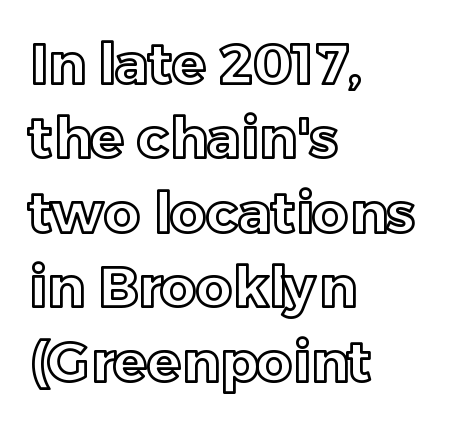
Q: Is the text italic (slanted)? A: No, it is upright.
Q: Is the text underlined? A: No.
Q: How is the paragraph aligned? A: Left-aligned.
Q: Is the spacing between letters normal or unusually wide? A: Normal.
Q: Is the spacing between lines tight, normal or loose? A: Normal.
Q: Width (condensed, normal, or wide)? A: Normal.
Q: x-height? A: Medium.
Q: Monospaced? A: No.
